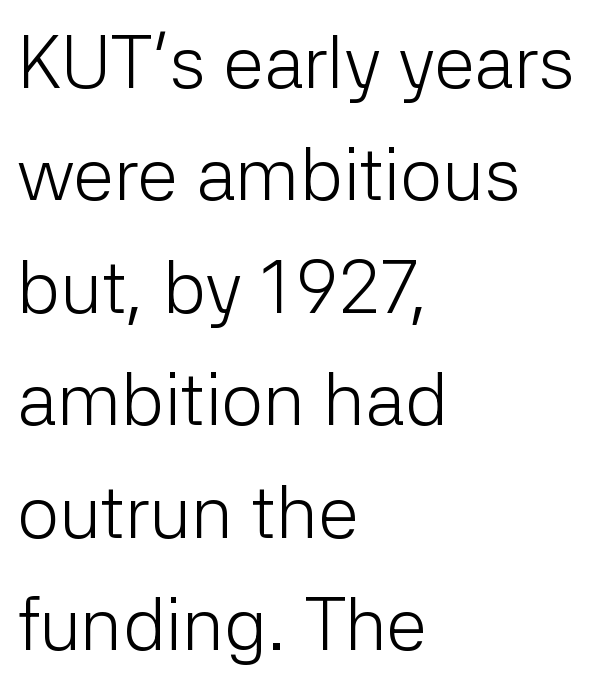
Every stem runs plumb, perpendicular to the baseline. Nothing unusual about the tracking: characters are spaced as the font intends. Weight: regular or lighter. Notice how descenders clear the ascenders below comfortably — that's standard leading.
